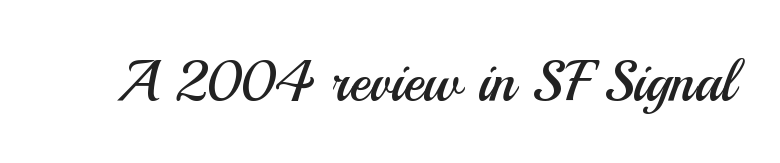
The image shows 56 px regular-weight sans-serif type; set normal letter spacing, not underlined; medium stroke contrast and a small x-height.
